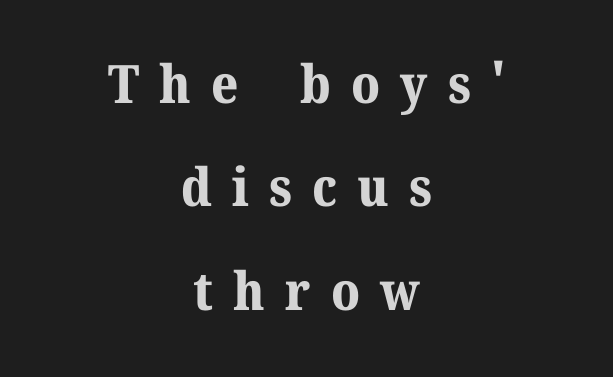
Q: Is the text bold? A: Yes.
Q: Is the text italic (slanted)? A: No, it is upright.
Q: Is the typeface a serif or a sans-serif typeface? A: Serif.
Q: Is the text underlined? A: No.
Q: How is the paragraph aligned? A: Centered.
Q: Is the spacing between letters normal or unusually wide? A: Unusually wide.
Q: Is the spacing between lines tight, normal or loose? A: Loose.
Q: Width (condensed, normal, or wide)? A: Normal.
Q: Stroke contrast? A: Medium.
Q: x-height? A: Medium.
Q: Monospaced? A: No.
